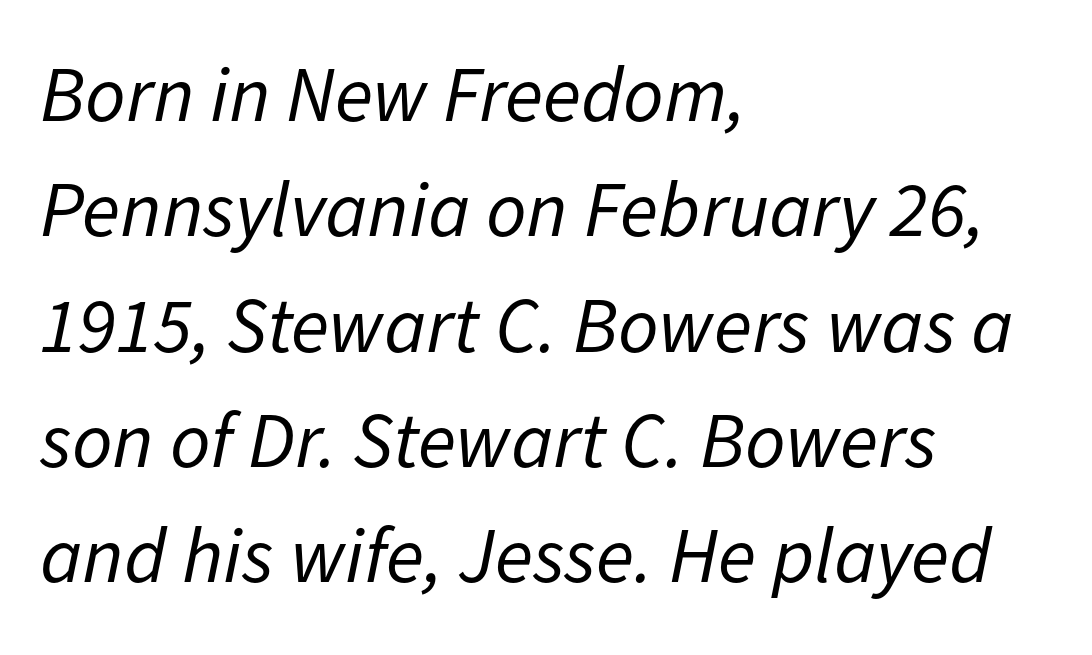
Nobody drew a line under any word here. You could call the tracking neutral — neither tight nor loose. The compositor pushed each line to the left boundary. The font sits on the lighter half of the weight spectrum, regular included. Reading down the column, the eye jumps a familiar distance to each next line. Here the designer chose a conventional face with non-uniform glyph widths.
